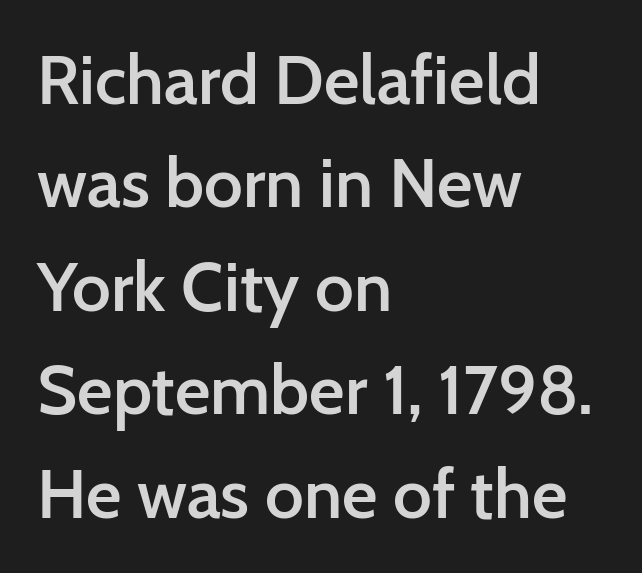
Anything drawn beneath the words? Only blank space. Words appear dense and cohesive because spacing is normal. The axis of the letterforms is exactly vertical. Leftover space on each line is placed entirely after the last word. Unlike a traditional serif, this face leaves its strokes unadorned.
